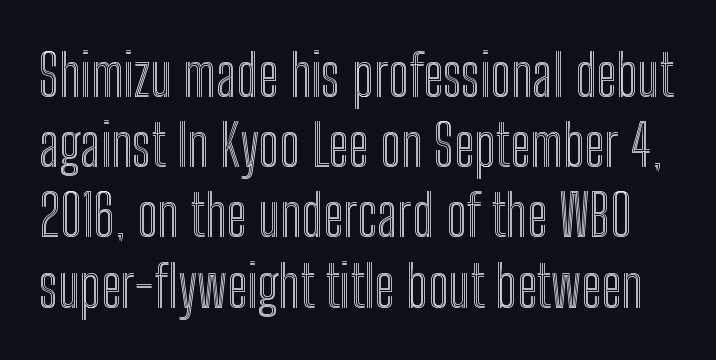
Q: Is the text italic (slanted)? A: No, it is upright.
Q: Is the text underlined? A: No.
Q: Is the spacing between letters normal or unusually wide? A: Normal.
Q: Width (condensed, normal, or wide)? A: Condensed.
Q: x-height? A: Medium.
Q: Monospaced? A: No.
